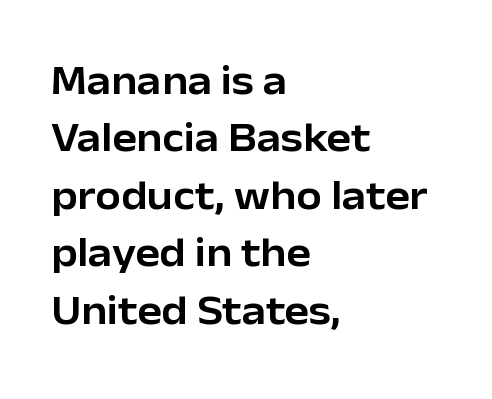
Q: Is the text italic (slanted)? A: No, it is upright.
Q: Is the typeface a serif or a sans-serif typeface? A: Sans-serif.
Q: Is the text underlined? A: No.
Q: How is the paragraph aligned? A: Left-aligned.
Q: Is the spacing between letters normal or unusually wide? A: Normal.
Q: Is the spacing between lines tight, normal or loose? A: Normal.
Q: Width (condensed, normal, or wide)? A: Normal.
Q: Stroke contrast? A: Low.
Q: x-height? A: Medium.
Q: Monospaced? A: No.
